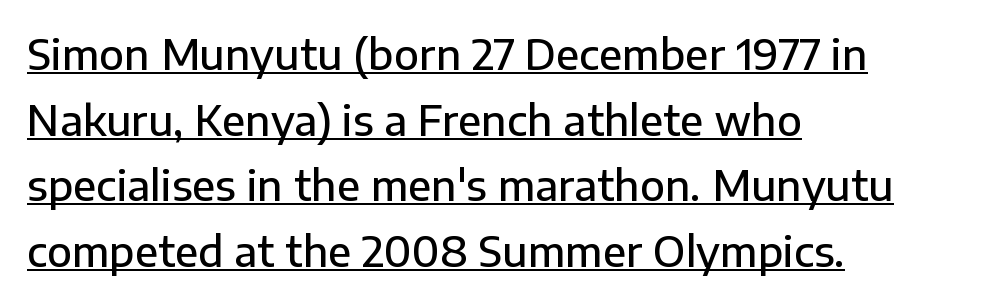
Q: Is the text bold? A: Semi-bold.
Q: Is the text italic (slanted)? A: No, it is upright.
Q: Is the typeface a serif or a sans-serif typeface? A: Sans-serif.
Q: Is the text underlined? A: Yes.
Q: How is the paragraph aligned? A: Left-aligned.
Q: Is the spacing between letters normal or unusually wide? A: Normal.
Q: Is the spacing between lines tight, normal or loose? A: Normal.
Q: Width (condensed, normal, or wide)? A: Normal.
Q: Stroke contrast? A: Low.
Q: x-height? A: Medium.
Q: Monospaced? A: No.
